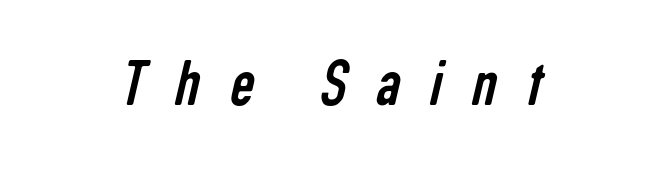
Q: Is the text bold? A: No.
Q: Is the typeface a serif or a sans-serif typeface? A: Sans-serif.
Q: Is the text underlined? A: No.
Q: Is the spacing between letters normal or unusually wide? A: Unusually wide.
Q: Width (condensed, normal, or wide)? A: Condensed.
Q: Stroke contrast? A: Low.
Q: x-height? A: Medium.
Q: Monospaced? A: No.
